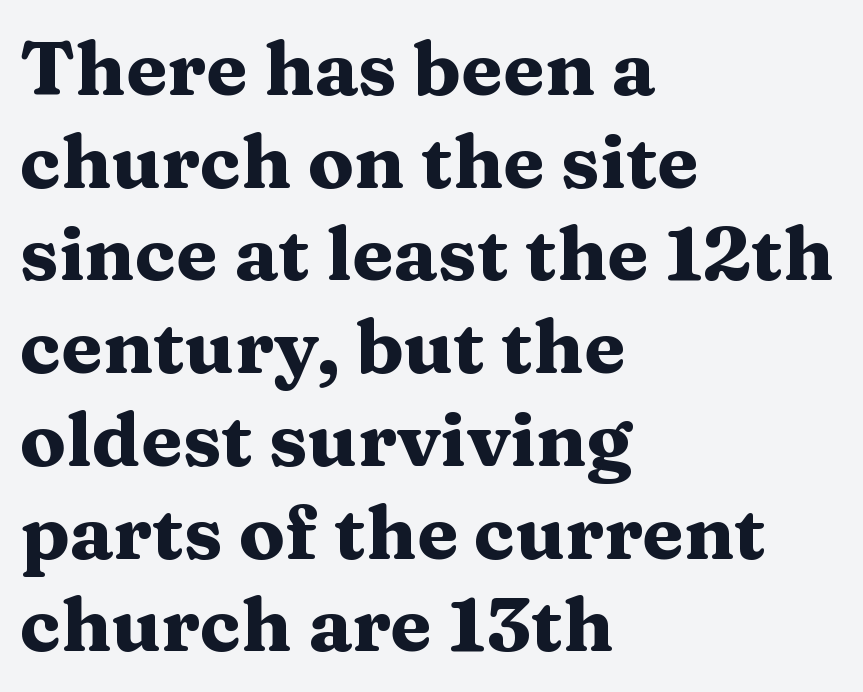
Look at the stroke-to-counter ratio: heavy, a bold. Designer's note — italics off, roman on. The passage shown is typeset with a serif family. Bare-footed words on every line. These lines keep a tight, regular rhythm from letter to letter.
